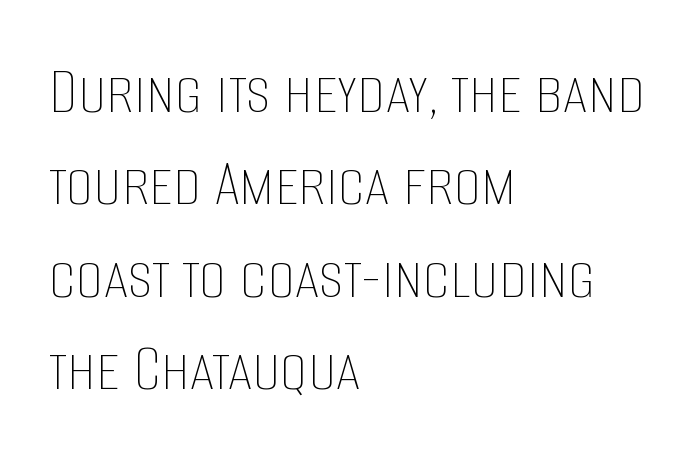
The space between consecutive lines is moderate. The lines are quadded left. The face used here is proportionally spaced, like ordinary book or web type. Caption: standard tracking, unaltered. This is roman type, the default non-slanted kind. Descenders are the only things crossing below the line.
